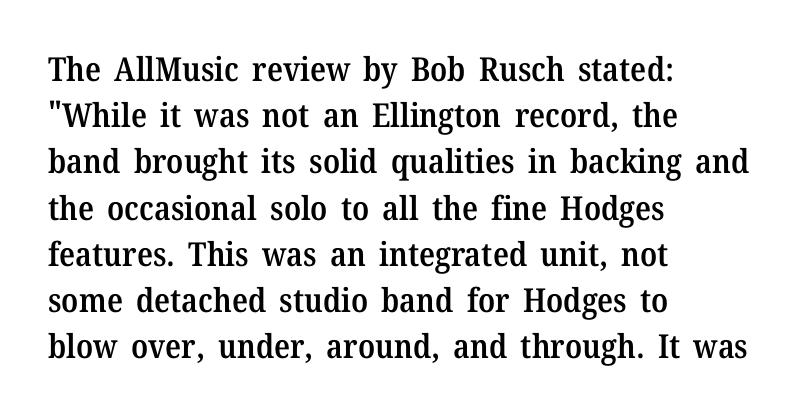
The image shows 33 px semibold serif type, upright; set left-aligned, normal line spacing (1.4x), normal letter spacing, not underlined; medium stroke contrast and a medium x-height.
